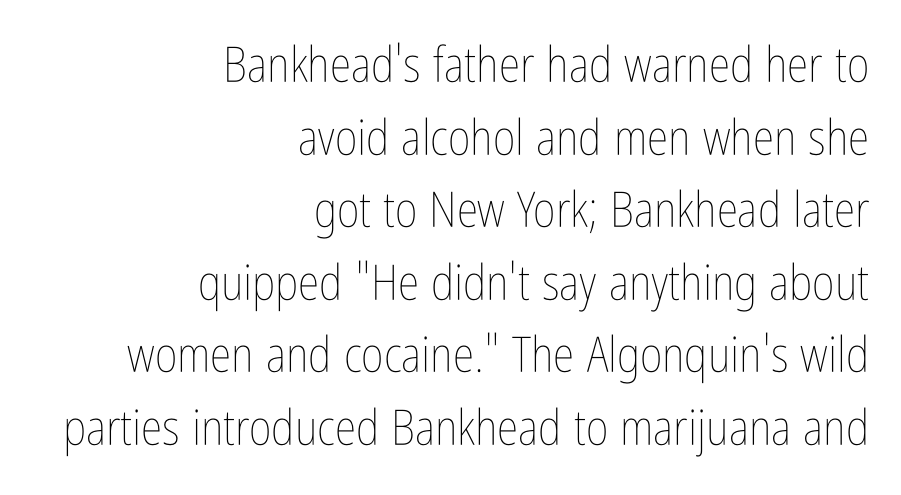
The image shows 49 px thin, condensed type, upright; set right-aligned, normal line spacing (1.48x), normal letter spacing, not underlined; low stroke contrast and a medium x-height.
